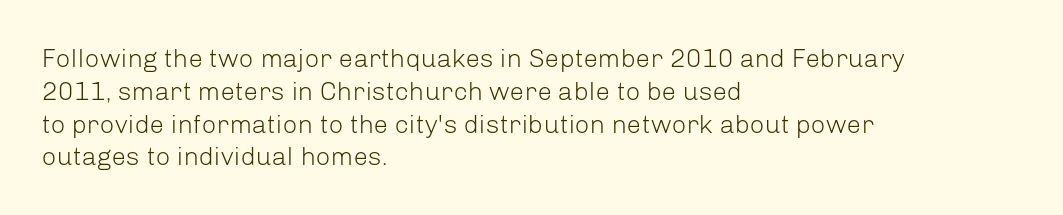
Q: Is the text bold? A: No.
Q: Is the text italic (slanted)? A: No, it is upright.
Q: Is the text underlined? A: No.
Q: How is the paragraph aligned? A: Left-aligned.
Q: Is the spacing between letters normal or unusually wide? A: Normal.
Q: Is the spacing between lines tight, normal or loose? A: Normal.
